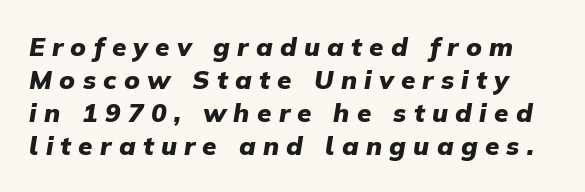
Q: Is the text bold? A: Yes.
Q: Is the text italic (slanted)? A: Yes, it leans right by about 9 degrees.
Q: Is the text underlined? A: No.
Q: Is the spacing between letters normal or unusually wide? A: Unusually wide.
Q: Is the spacing between lines tight, normal or loose? A: Normal.
